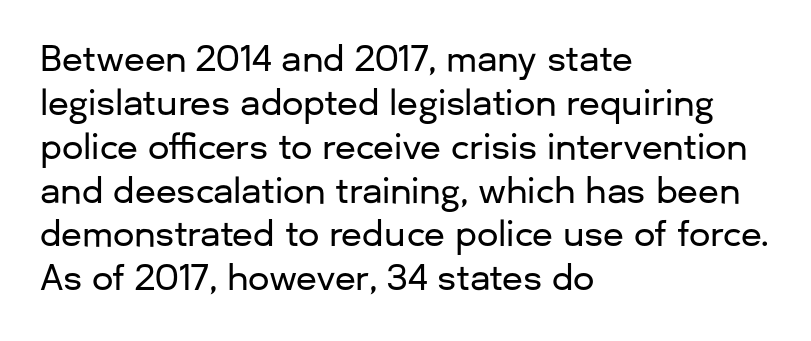
Italic: no, the glyphs are upright roman. The space beneath each line is pristine and unruled. Summary of vertical rhythm: regular, with standard interline spacing. These lines are composed in type without serifs. Visually the block forms a straight wall on the left and a jagged coastline on the right. Proportional: the letters do not fall into vertical columns.
